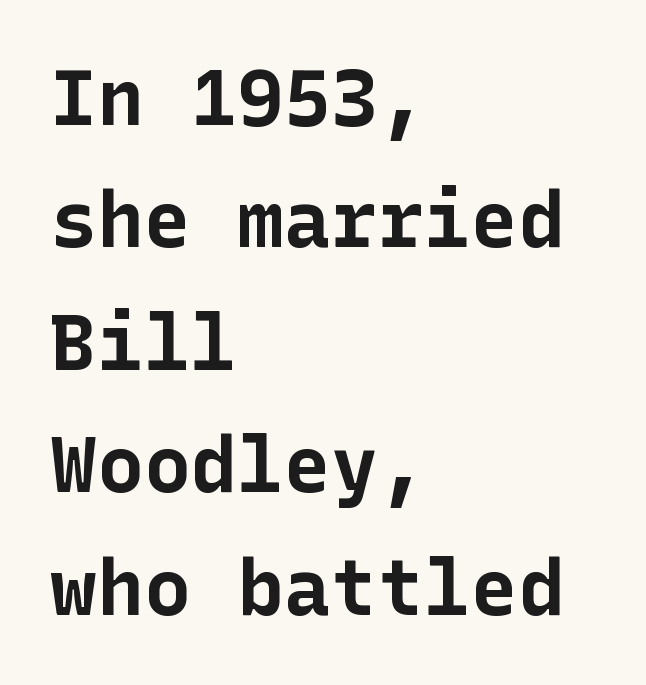
Q: Is the text bold? A: Yes.
Q: Is the text italic (slanted)? A: No, it is upright.
Q: Is the typeface a serif or a sans-serif typeface? A: Sans-serif.
Q: Is the text underlined? A: No.
Q: How is the paragraph aligned? A: Left-aligned.
Q: Is the spacing between letters normal or unusually wide? A: Normal.
Q: Is the spacing between lines tight, normal or loose? A: Normal.
Q: Width (condensed, normal, or wide)? A: Normal.
Q: Stroke contrast? A: Low.
Q: x-height? A: Medium.
